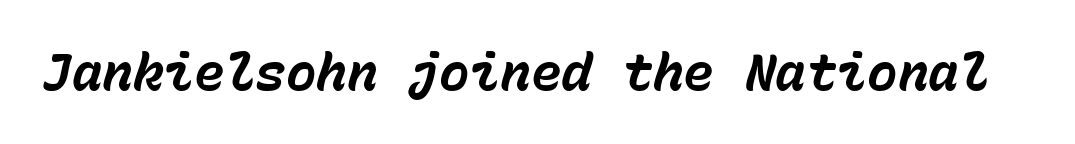
{"italic": "yes", "lean": "right", "slant_degrees": 15, "bold": "yes", "weight": "bold", "width": "normal", "stroke_contrast": "low", "x_height": "medium", "monospaced": "yes", "underline": "no", "letter_spacing": "normal", "letter_spacing_em": 0.0, "glyph_px": 51}
